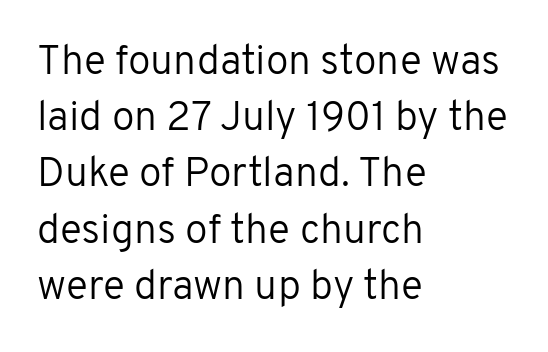
Q: Is the text bold? A: No.
Q: Is the text italic (slanted)? A: No, it is upright.
Q: Is the typeface a serif or a sans-serif typeface? A: Sans-serif.
Q: Is the text underlined? A: No.
Q: How is the paragraph aligned? A: Left-aligned.
Q: Is the spacing between letters normal or unusually wide? A: Normal.
Q: Is the spacing between lines tight, normal or loose? A: Normal.
Q: Width (condensed, normal, or wide)? A: Normal.
Q: Stroke contrast? A: Low.
Q: x-height? A: Medium.
Q: Monospaced? A: No.
